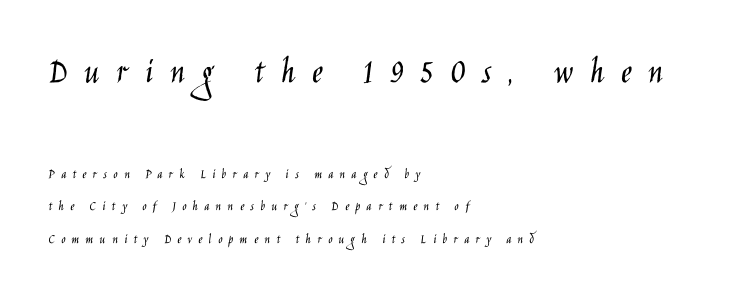
Reading top to bottom, the characters get smaller at the block break. The zone under the glyphs is completely vacant. The font is comparable to plain body text, perhaps lighter. The rendering inserts visible extra space after every character. Stroke terminals: plain, sans-serif. Each letter keeps its own natural width here, so spacing adapts to shape.
